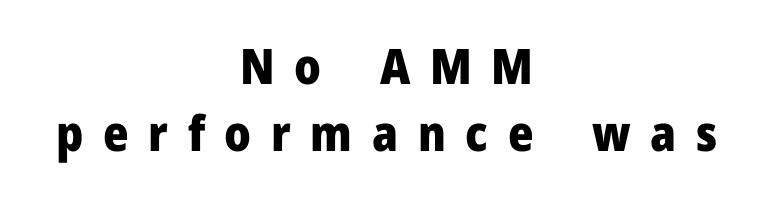
{"serif": "no", "italic": "no", "bold": "yes", "weight": "heavy", "width": "normal", "stroke_contrast": "low", "x_height": "medium", "monospaced": "no", "underline": "no", "align": "center", "line_spacing": "normal", "line_spacing_ratio": 1.36, "letter_spacing": "wide", "letter_spacing_em": 0.4, "glyph_px": 49}
